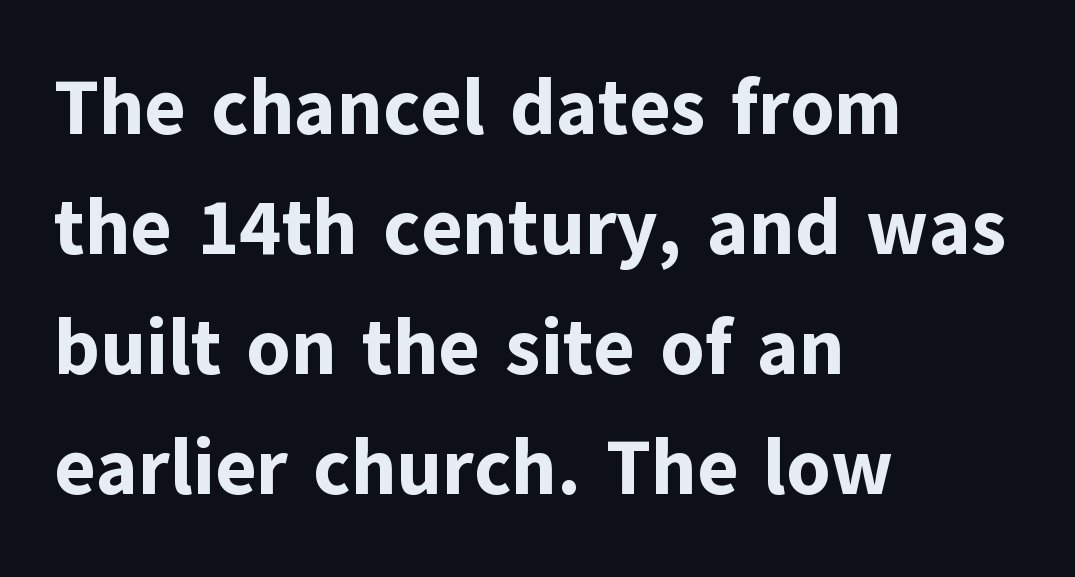
Tracking here is standard; glyphs follow each other at the usual distance. Proportional: the letters do not fall into vertical columns. Stroke terminals: plain, sans-serif. Lines of text with bare space underneath. The letters stand straight up with perfectly vertical stems. Horizontal alignment here is leftward, the default for most running prose.
